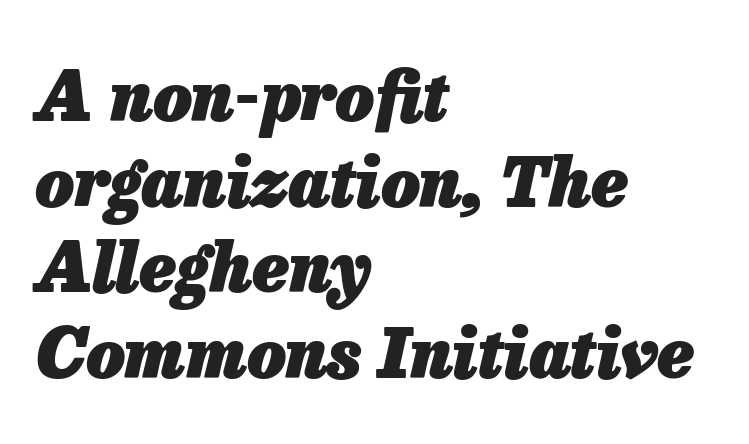
The image shows 68 px heavy type, italic (leaning right); set left-aligned, normal line spacing (1.26x), normal letter spacing, not underlined; low stroke contrast and a medium x-height.
